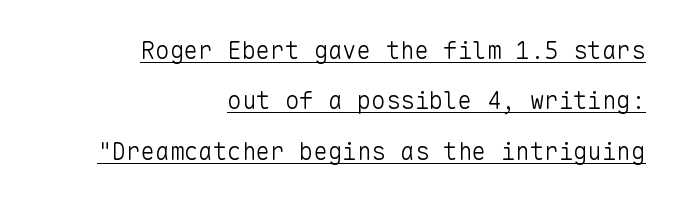
Q: Is the text bold? A: No.
Q: Is the text italic (slanted)? A: No, it is upright.
Q: Is the text underlined? A: Yes.
Q: How is the paragraph aligned? A: Right-aligned.
Q: Is the spacing between letters normal or unusually wide? A: Normal.
Q: Is the spacing between lines tight, normal or loose? A: Loose.
